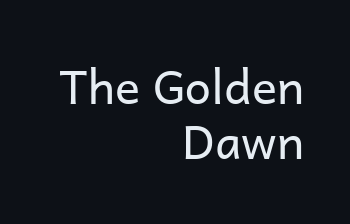
The image shows 47 px regular-weight sans-serif type, upright; set right-aligned, line spacing 1.16x, normal letter spacing, not underlined; low stroke contrast and a medium x-height.
